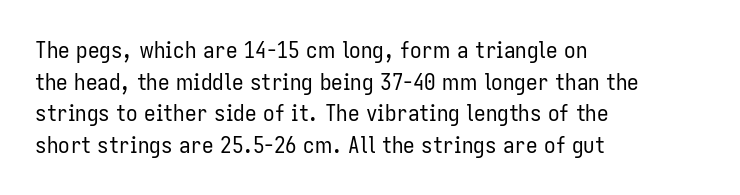
The strokes are not fattened; the text isn't bold. Beneath every word, the page is bare. Every row of glyphs begins at an identical x-position on the left. In terms of posture, this sample is upright.
